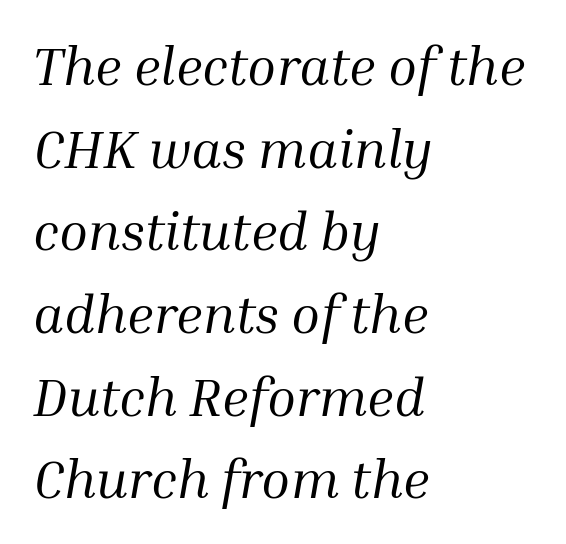
To sum up the face: it has serifs. Type without underlining. The font is comparable to plain body text, perhaps lighter. Notice how the stems are inclined rather than vertical — that's the hallmark of italics. If you drew a ruler down the left edge, every line would touch it.
